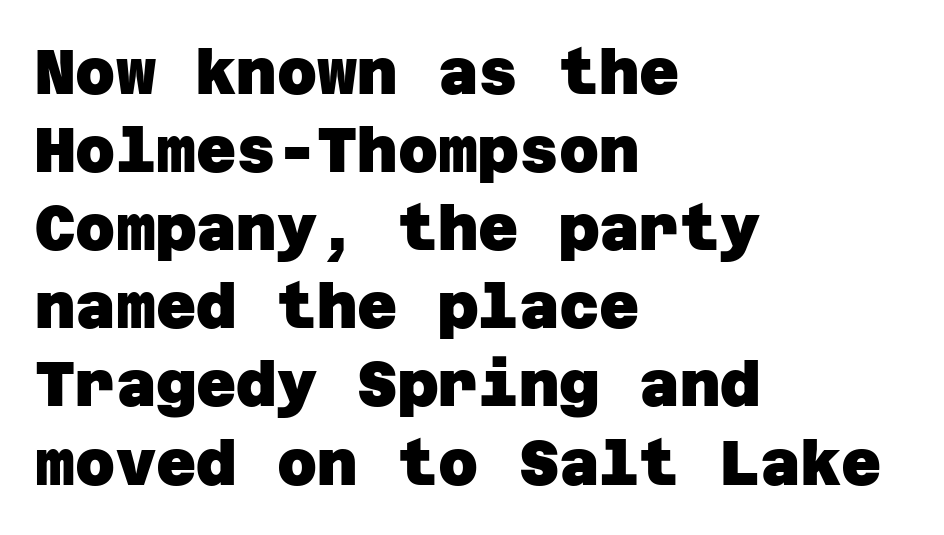
The image shows 62 px heavy sans-serif type; set left-aligned, normal line spacing (1.26x), normal letter spacing, not underlined; low stroke contrast and a large x-height.
